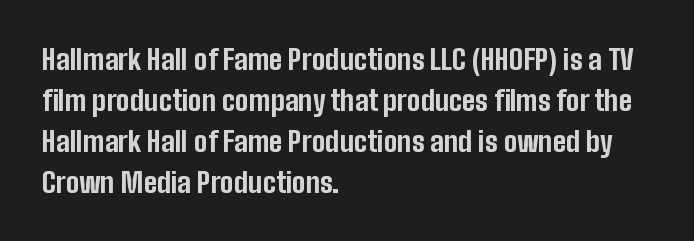
The image shows 28 px bold, condensed sans-serif type, upright; set left-aligned, normal line spacing (1.46x), normal letter spacing, not underlined; low stroke contrast and a medium x-height.
